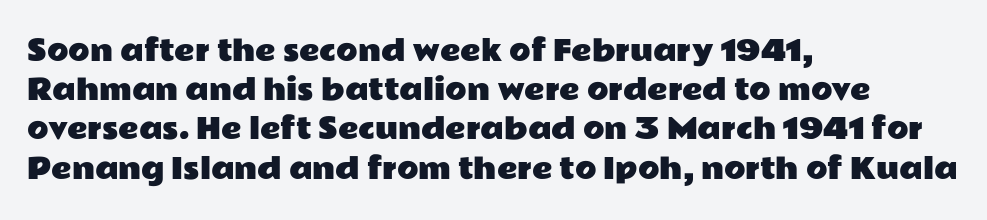
{"serif": "no", "italic": "no", "width": "wide", "stroke_contrast": "low", "x_height": "medium", "monospaced": "no", "underline": "no", "align": "left", "line_spacing": "normal", "line_spacing_ratio": 1.4, "letter_spacing": "normal", "letter_spacing_em": 0.0, "glyph_px": 28}
